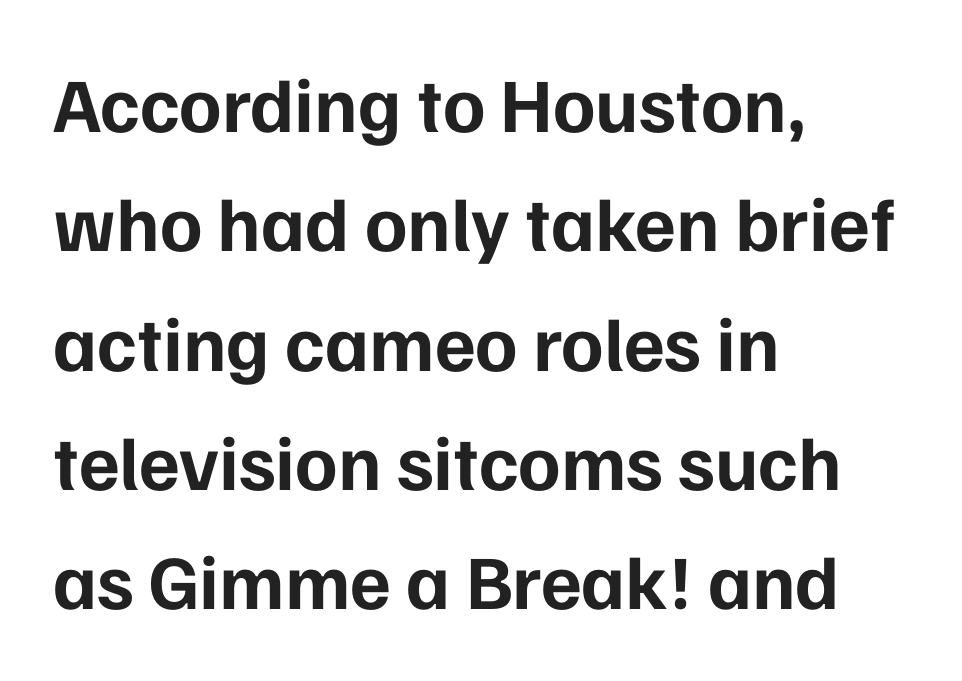
{"serif": "no", "italic": "no", "bold": "yes", "weight": "bold", "width": "normal", "stroke_contrast": "low", "x_height": "medium", "monospaced": "no", "underline": "no", "align": "left", "line_spacing": "normal", "line_spacing_ratio": 1.55, "letter_spacing": "normal", "letter_spacing_em": 0.0, "glyph_px": 77}
